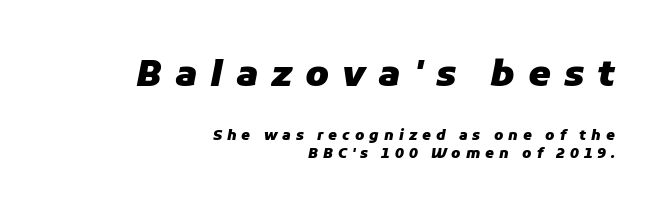
{"italic": "yes", "lean": "right", "slant_degrees": 11, "bold": "yes", "weight": "heavy", "width": "normal", "stroke_contrast": "low", "x_height": "medium", "monospaced": "no", "underline": "no", "align": "right", "line_spacing": "normal", "line_spacing_ratio": 1.26, "letter_spacing": "wide", "letter_spacing_em": 0.36, "larger_block": "first", "size_ratio": 2.57, "glyph_px": 36}
